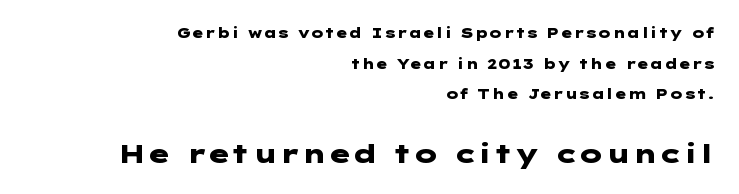
Q: Is the text bold? A: Yes.
Q: Is the text italic (slanted)? A: No, it is upright.
Q: Is the text underlined? A: No.
Q: How is the paragraph aligned? A: Right-aligned.
Q: Is the spacing between letters normal or unusually wide? A: Normal.
Q: Is the spacing between lines tight, normal or loose? A: Loose.
Q: Which block of text is set in a larger size, the first (top) or the second (bottom)? A: The second (bottom) one.
